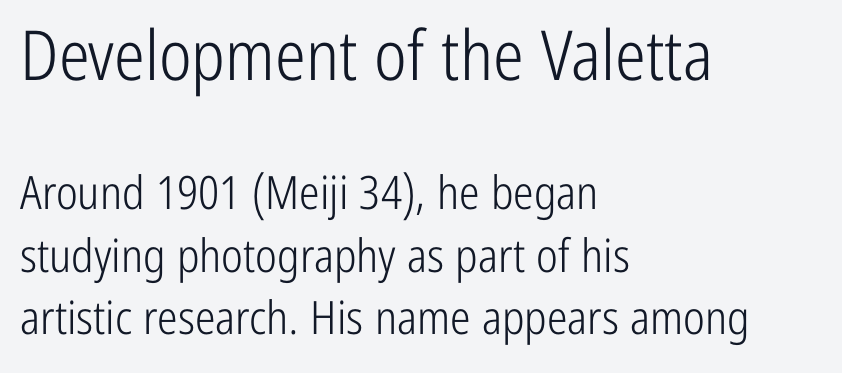
The image shows 69 px light, condensed sans-serif type, upright; set left-aligned, normal line spacing (1.36x), normal letter spacing, not underlined; the first (top) block is 1.5x larger; low stroke contrast and a medium x-height.
